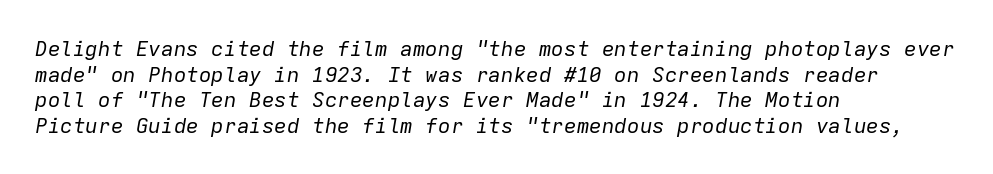
The image shows 21 px text type, italic (leaning right); set left-aligned, line spacing 1.22x, normal letter spacing, not underlined.
